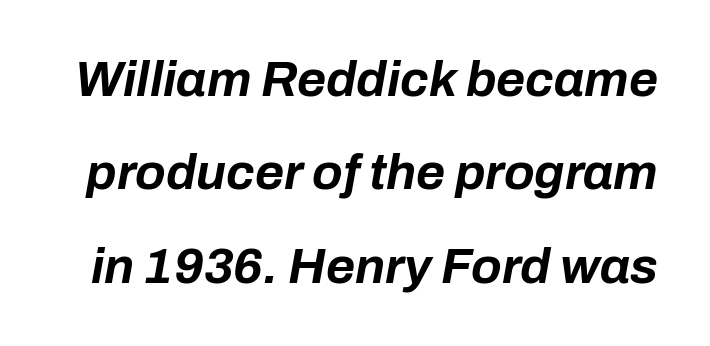
Q: Is the text bold? A: Yes.
Q: Is the text italic (slanted)? A: Yes, it leans right by about 10 degrees.
Q: Is the text underlined? A: No.
Q: Is the spacing between letters normal or unusually wide? A: Normal.
Q: Width (condensed, normal, or wide)? A: Normal.
Q: Stroke contrast? A: Low.
Q: x-height? A: Medium.
Q: Monospaced? A: No.
